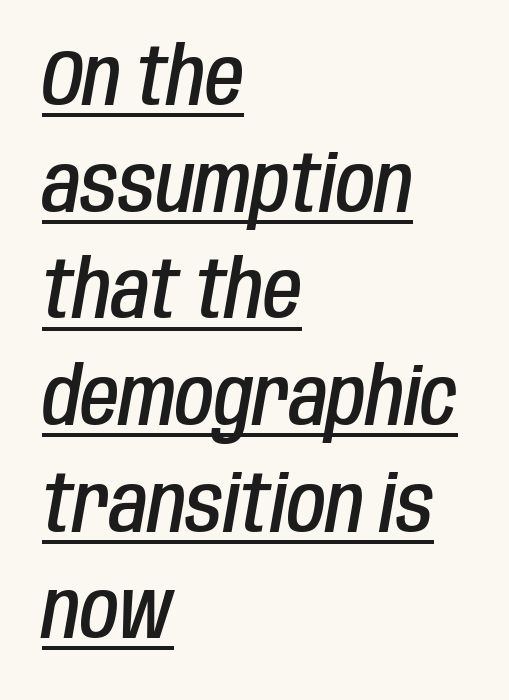
Look at the tracking — it's just the regular setting, nothing added. Does the leading feel generous? No, just average. Alignment: flush left. Spacing verdict: proportional, widths tailored to each character. Every word sits above its own underline.
